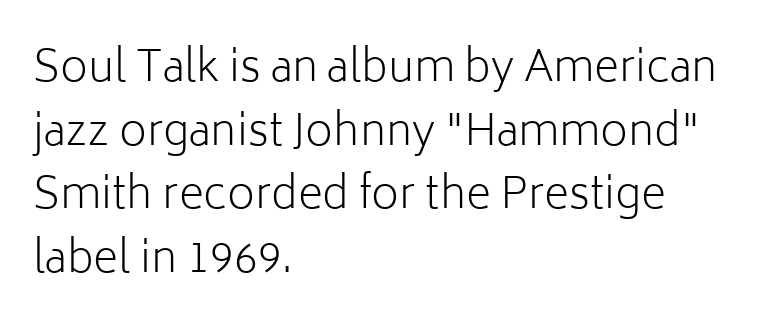
Layout note: lines flush left. Weight: not bold — regular or lighter. Characters follow at the spacing the type designer built in. Unmarked baselines from the first word to the last.
